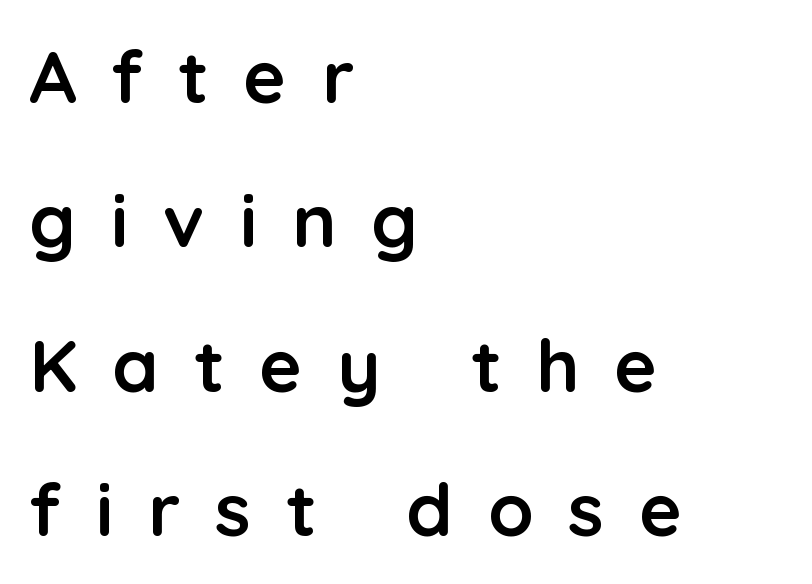
The image shows 74 px semibold sans-serif type, upright; set left-aligned, loose line spacing (1.95x), unusually wide letter spacing (+0.47 em), not underlined; low stroke contrast and a medium x-height.
